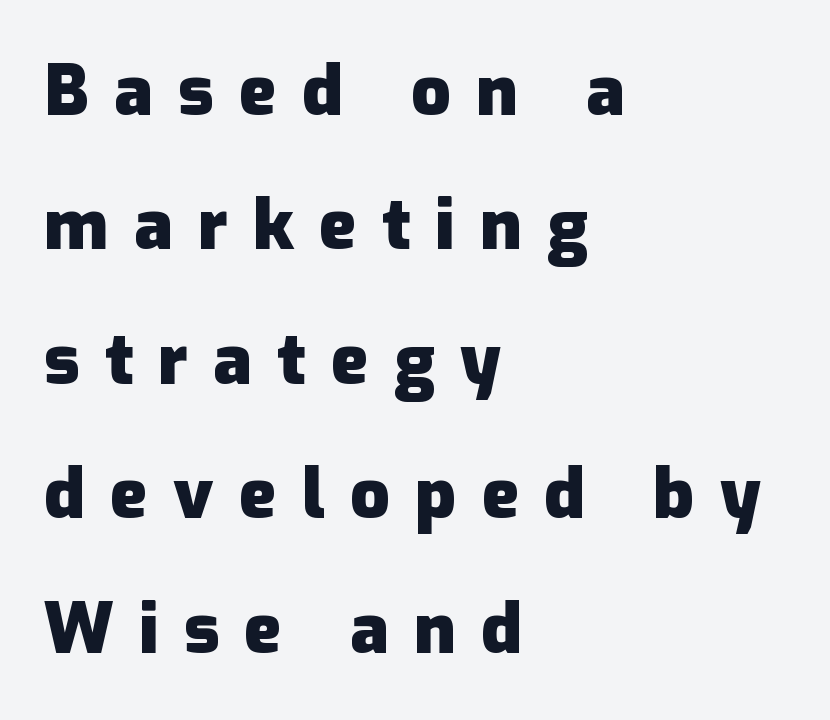
{"serif": "no", "italic": "no", "bold": "yes", "weight": "heavy", "width": "normal", "stroke_contrast": "low", "x_height": "medium", "monospaced": "no", "underline": "no", "align": "left", "line_spacing": "loose", "line_spacing_ratio": 1.92, "letter_spacing": "wide", "letter_spacing_em": 0.36, "glyph_px": 70}
